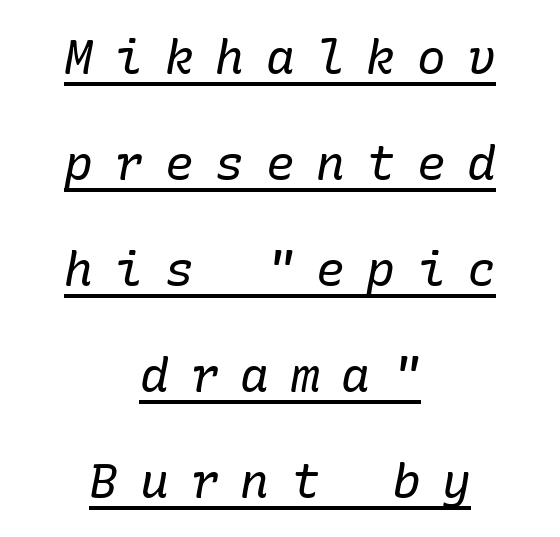
Notice the wide empty band between every row — that's loose leading. The passage shown is not bold in any degree. Is there an underline? Yes — a line sits under the letters.
